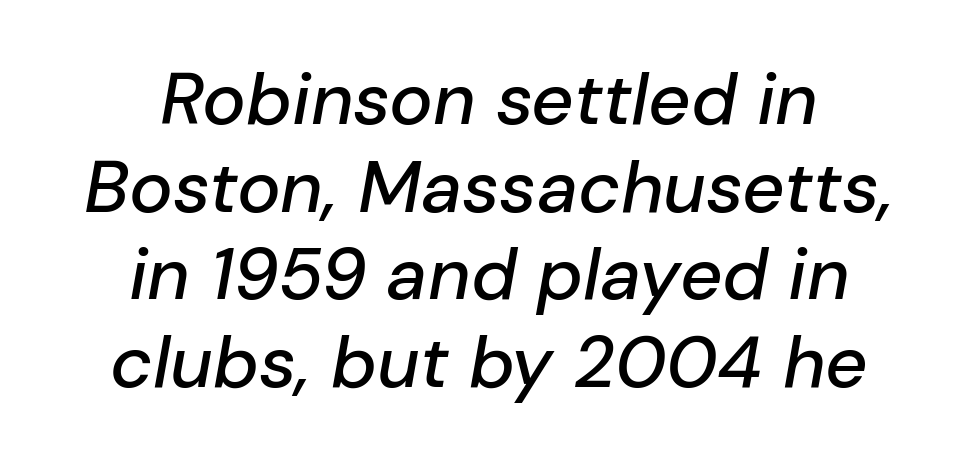
{"italic": "yes", "lean": "right", "slant_degrees": 10, "width": "normal", "stroke_contrast": "low", "x_height": "medium", "monospaced": "no", "underline": "no", "align": "center", "line_spacing_ratio": 1.2, "letter_spacing": "normal", "letter_spacing_em": 0.0, "glyph_px": 73}
